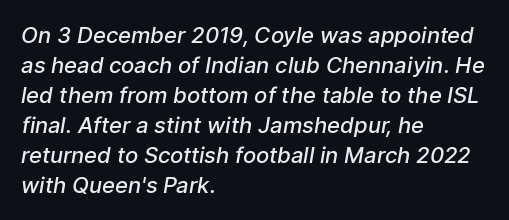
The lines sit at an ordinary, default distance from one another. Notice the strokes are somewhat thickened but not fully heavy: this is a semibold. Horizontally, the lines are justified to the leading edge only. There is no visible air inserted between adjacent glyphs. Letters rest on an invisible, unmarked baseline.
